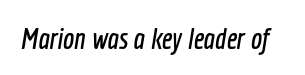
The image shows 30 px condensed sans-serif type; set normal letter spacing, not underlined; a medium x-height.
